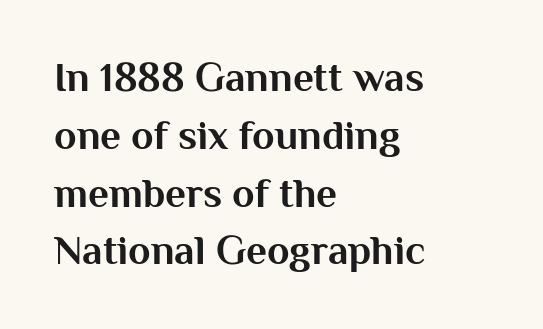
The image shows 41 px bold sans-serif type, upright; set left-aligned, normal line spacing (1.41x), normal letter spacing, not underlined; medium stroke contrast and a medium x-height.
